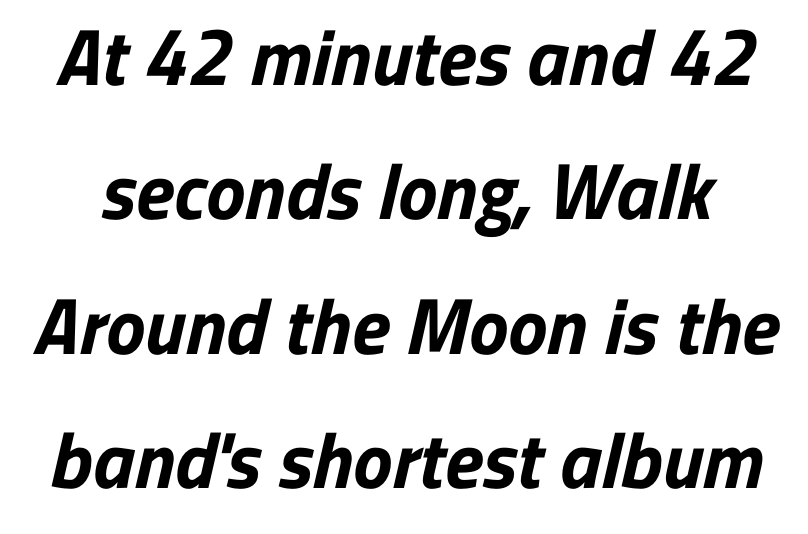
Q: Is the text bold? A: Yes.
Q: Is the typeface a serif or a sans-serif typeface? A: Sans-serif.
Q: Is the text underlined? A: No.
Q: Is the spacing between letters normal or unusually wide? A: Normal.
Q: Is the spacing between lines tight, normal or loose? A: Normal.
Q: Width (condensed, normal, or wide)? A: Normal.
Q: Stroke contrast? A: Low.
Q: x-height? A: Medium.
Q: Monospaced? A: No.
